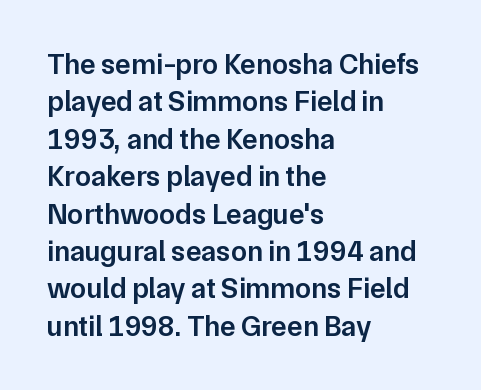
Q: Is the text bold? A: Semi-bold.
Q: Is the text italic (slanted)? A: No, it is upright.
Q: Is the typeface a serif or a sans-serif typeface? A: Sans-serif.
Q: Is the text underlined? A: No.
Q: How is the paragraph aligned? A: Left-aligned.
Q: Is the spacing between letters normal or unusually wide? A: Normal.
Q: Is the spacing between lines tight, normal or loose? A: Normal.
Q: Width (condensed, normal, or wide)? A: Normal.
Q: Stroke contrast? A: Low.
Q: x-height? A: Medium.
Q: Monospaced? A: No.
